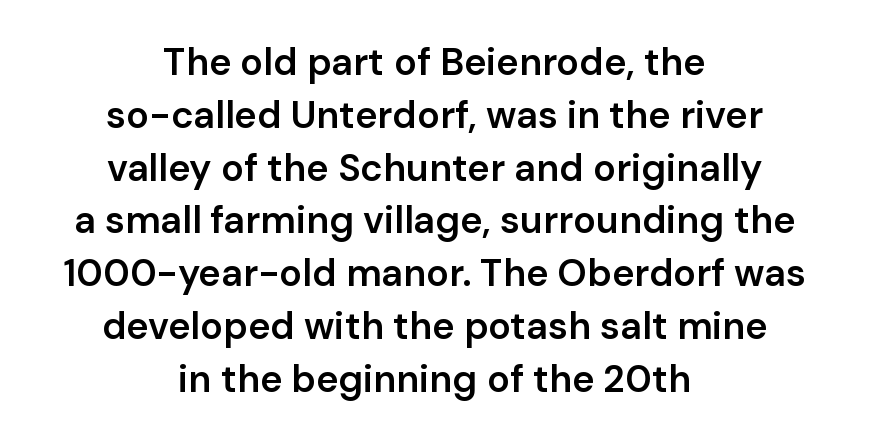
The image shows 38 px semibold sans-serif type, upright; set centered, normal line spacing (1.39x), normal letter spacing, not underlined; low stroke contrast and a medium x-height.
